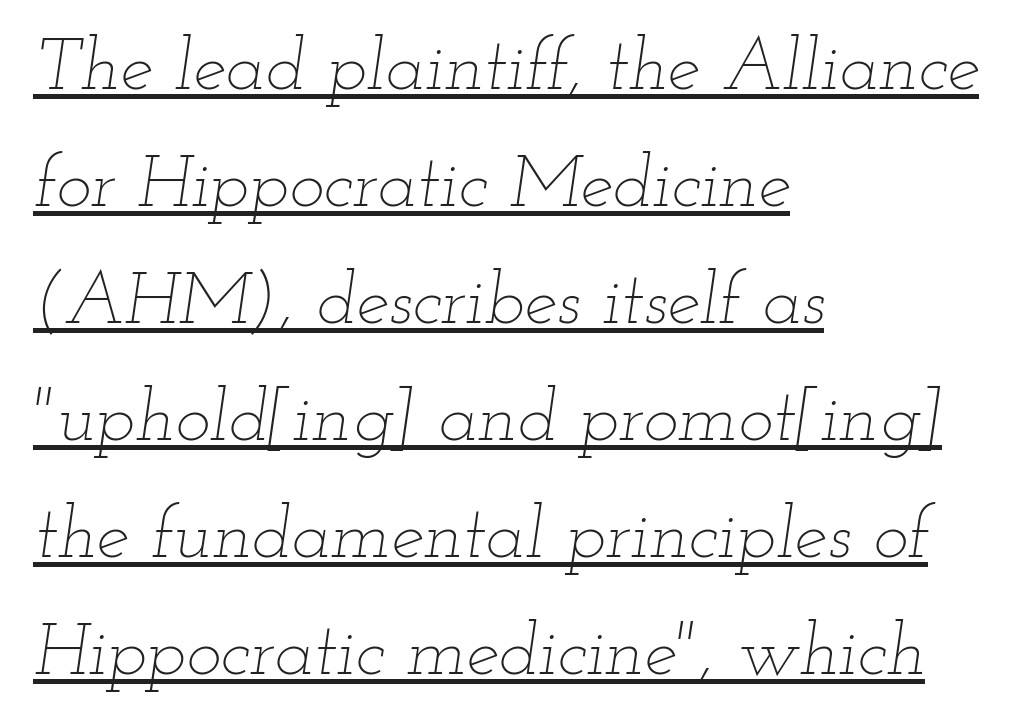
The image shows 74 px thin, wide type, italic (leaning right); set left-aligned, normal line spacing (1.58x), normal letter spacing, underlined; low stroke contrast and a small x-height.
